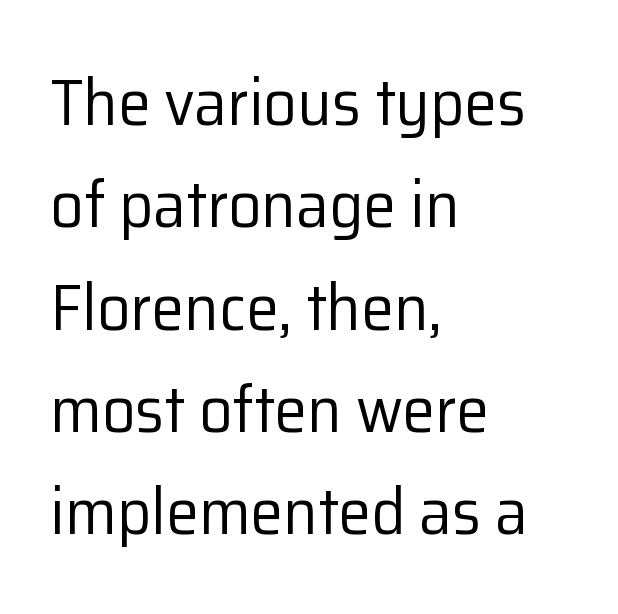
The lines in this sample share a left origin and differ only in where they stop. The space between consecutive lines is moderate. The strip under each line holds only bare page. The gaps between neighbouring characters are ordinary and unremarkable. In terms of letterform style, serifs are entirely absent. Posture: vertical.
